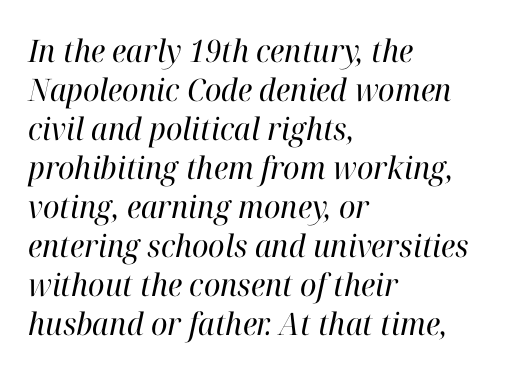
The image shows 31 px regular-weight serif type, italic (leaning right); set left-aligned, normal line spacing (1.26x), normal letter spacing, not underlined; high stroke contrast and a medium x-height.
